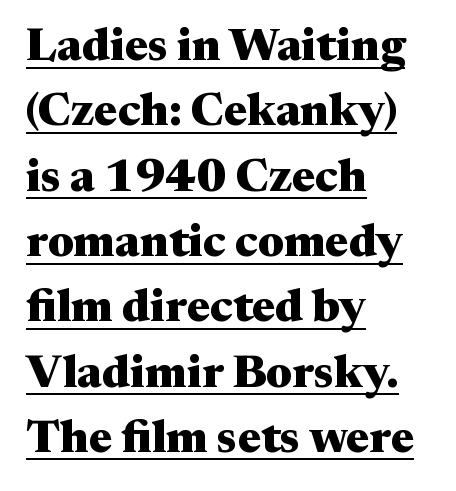
Q: Is the text bold? A: Yes.
Q: Is the text italic (slanted)? A: No, it is upright.
Q: Is the typeface a serif or a sans-serif typeface? A: Serif.
Q: Is the text underlined? A: Yes.
Q: How is the paragraph aligned? A: Left-aligned.
Q: Is the spacing between letters normal or unusually wide? A: Normal.
Q: Is the spacing between lines tight, normal or loose? A: Normal.
Q: Width (condensed, normal, or wide)? A: Wide.
Q: Stroke contrast? A: Medium.
Q: x-height? A: Medium.
Q: Monospaced? A: No.
